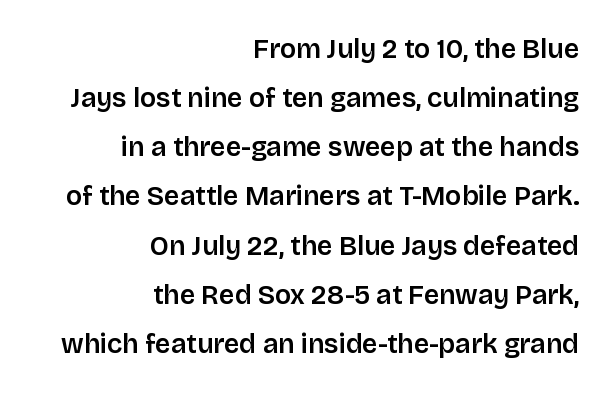
The image shows 27 px text type, upright; set right-aligned, line spacing 1.82x, normal letter spacing, not underlined.
